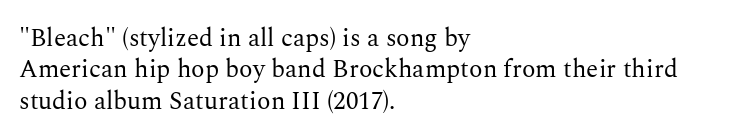
Q: Is the text bold? A: No.
Q: Is the text italic (slanted)? A: No, it is upright.
Q: Is the text underlined? A: No.
Q: How is the paragraph aligned? A: Left-aligned.
Q: Is the spacing between letters normal or unusually wide? A: Normal.
Q: Is the spacing between lines tight, normal or loose? A: Normal.
